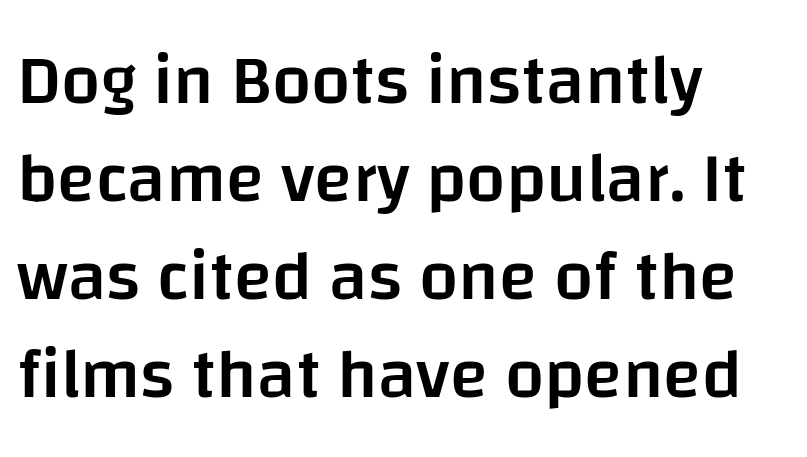
{"serif": "no", "italic": "no", "bold": "semi", "weight": "semibold", "width": "normal", "stroke_contrast": "low", "x_height": "large", "monospaced": "no", "underline": "no", "align": "left", "line_spacing": "normal", "line_spacing_ratio": 1.4, "letter_spacing": "normal", "letter_spacing_em": 0.0, "glyph_px": 70}
